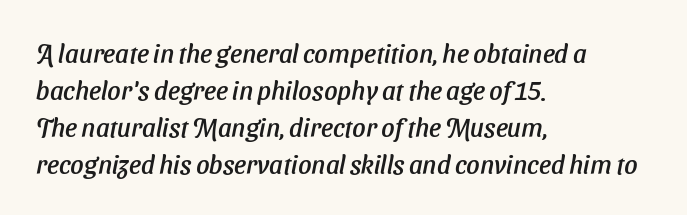
The image shows 26 px text type; set left-aligned, normal line spacing (1.42x), normal letter spacing, not underlined.
